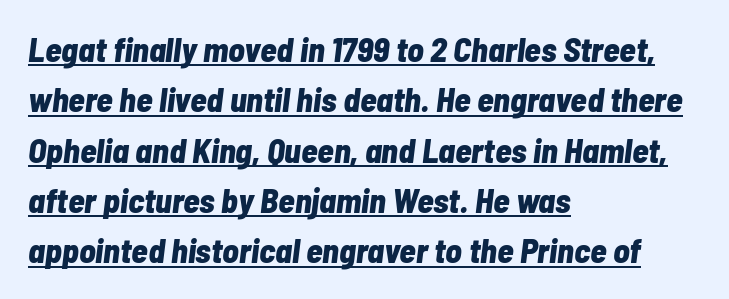
Q: Is the text bold? A: Yes.
Q: Is the text italic (slanted)? A: Yes, it leans right by about 7 degrees.
Q: Is the text underlined? A: Yes.
Q: How is the paragraph aligned? A: Left-aligned.
Q: Is the spacing between letters normal or unusually wide? A: Normal.
Q: Is the spacing between lines tight, normal or loose? A: Normal.
Q: Width (condensed, normal, or wide)? A: Condensed.
Q: Stroke contrast? A: Low.
Q: x-height? A: Medium.
Q: Monospaced? A: No.
